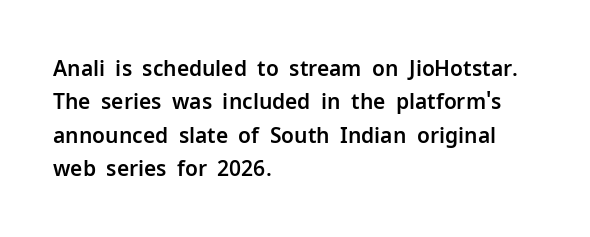
Nobody drew a line under any word here. A student would call this left alignment; a typographer would say flush left, rag right. Rendered with straight, roman letterforms. In terms of leading, this rendering sits right in the middle. Characters follow at the spacing the type designer built in.
